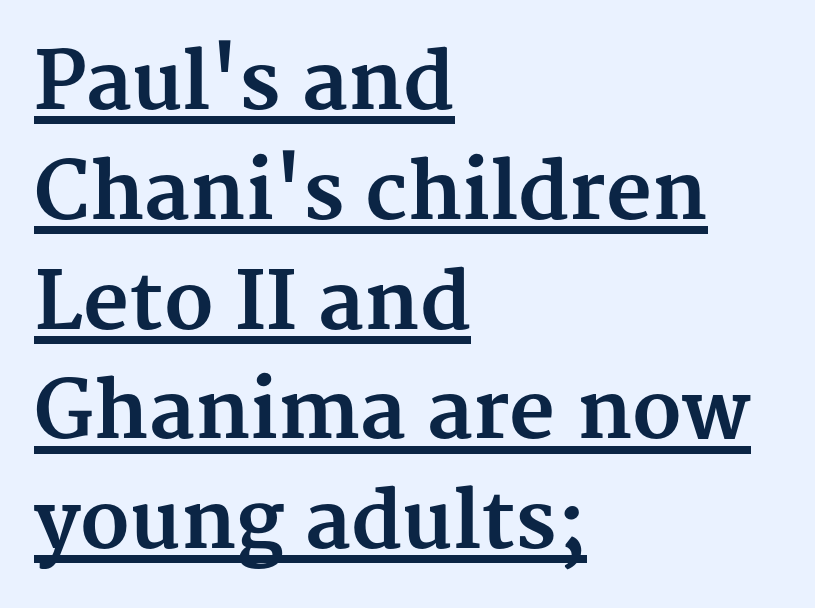
Q: Is the text bold? A: Yes.
Q: Is the text italic (slanted)? A: No, it is upright.
Q: Is the typeface a serif or a sans-serif typeface? A: Serif.
Q: Is the text underlined? A: Yes.
Q: How is the paragraph aligned? A: Left-aligned.
Q: Is the spacing between letters normal or unusually wide? A: Normal.
Q: Is the spacing between lines tight, normal or loose? A: Normal.
Q: Width (condensed, normal, or wide)? A: Normal.
Q: Stroke contrast? A: Medium.
Q: x-height? A: Medium.
Q: Monospaced? A: No.
